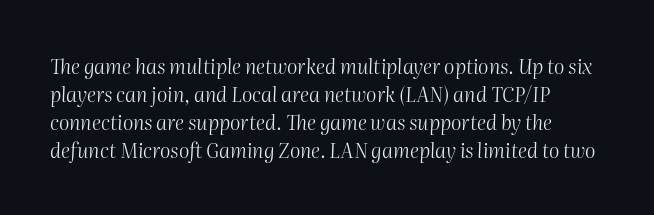
The image shows 20 px text type, italic (leaning right); set normal line spacing (1.4x), normal letter spacing, not underlined.
